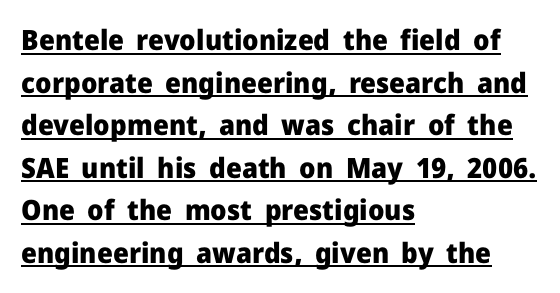
Character widths vary here, with narrow letters taking less room than wide ones. Summary of vertical rhythm: regular, with standard interline spacing. Is this a sans? Yes — the strokes have no serifs. Notice how a bar underscores the lettering throughout.
